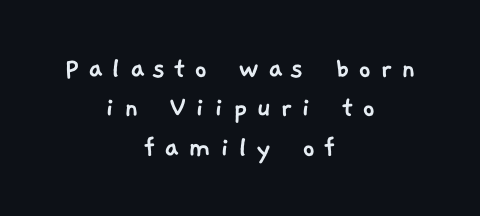
The rendering shows plain stroke endings on the letterforms — a sans-serif design. The string is rendered with underlining switched off. The whitespace from short lines is split evenly between both sides. Display-style spreading of the glyphs; the letterfit is very open. Spacing verdict: proportional, widths tailored to each character.
